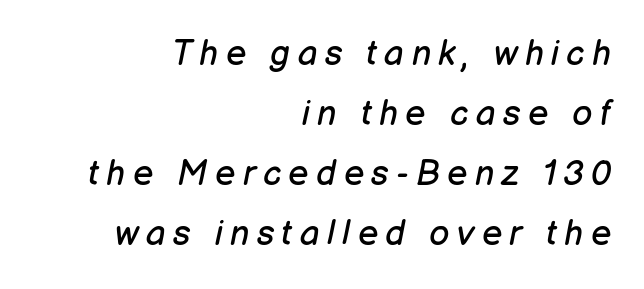
Q: Is the text bold? A: No.
Q: Is the text italic (slanted)? A: Yes, it leans right by about 12 degrees.
Q: Is the text underlined? A: No.
Q: How is the paragraph aligned? A: Right-aligned.
Q: Is the spacing between letters normal or unusually wide? A: Unusually wide.
Q: Width (condensed, normal, or wide)? A: Normal.
Q: Stroke contrast? A: Low.
Q: x-height? A: Medium.
Q: Monospaced? A: No.
